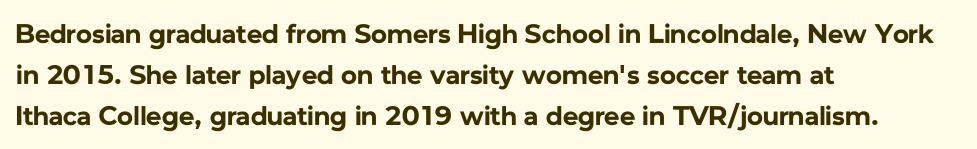
Line beginnings align vertically; line endings do not. Between one letter and the next there's only the usual sliver of space. Notice how descenders clear the ascenders below comfortably — that's standard leading. Does the lettering tilt? It doesn't — this is upright. Letters rest on an invisible, unmarked baseline.
